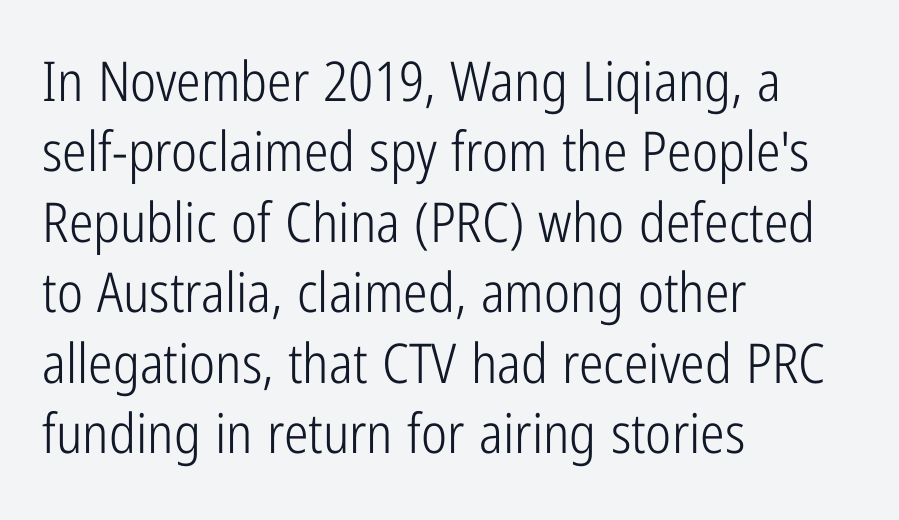
The image shows 55 px light, condensed sans-serif type, upright; set left-aligned, normal line spacing (1.28x), normal letter spacing, not underlined; low stroke contrast and a medium x-height.
